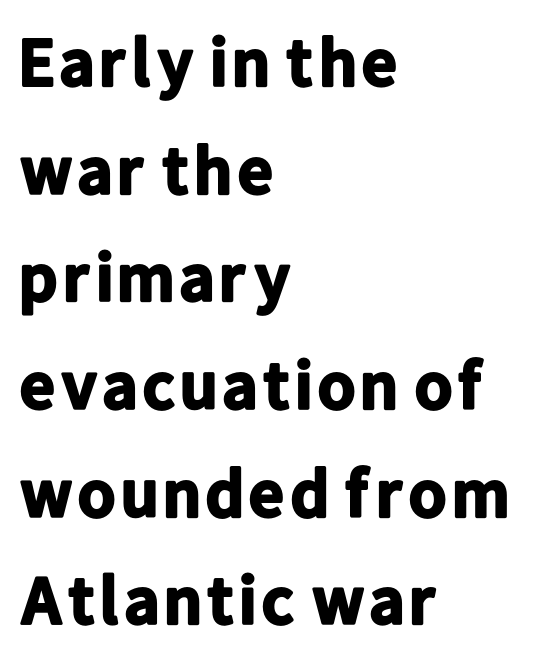
The image shows 69 px bold sans-serif type, upright; set left-aligned, normal line spacing (1.56x), normal letter spacing, not underlined; low stroke contrast and a medium x-height.
